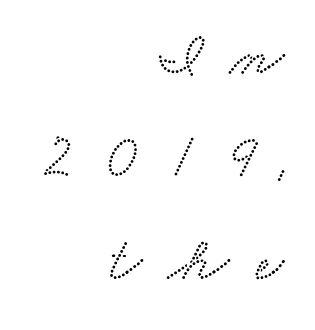
{"serif": "yes", "width": "wide", "stroke_contrast": "low", "x_height": "small", "monospaced": "no", "underline": "no", "align": "right", "line_spacing": "normal", "line_spacing_ratio": 1.65, "letter_spacing": "wide", "letter_spacing_em": 0.43, "glyph_px": 62}
